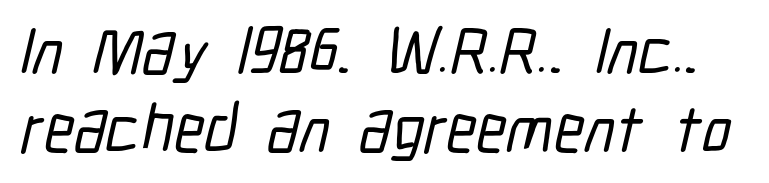
{"serif": "no", "width": "condensed", "stroke_contrast": "low", "x_height": "medium", "monospaced": "no", "underline": "no", "line_spacing_ratio": 1.17, "letter_spacing": "normal", "letter_spacing_em": 0.0, "glyph_px": 67}
